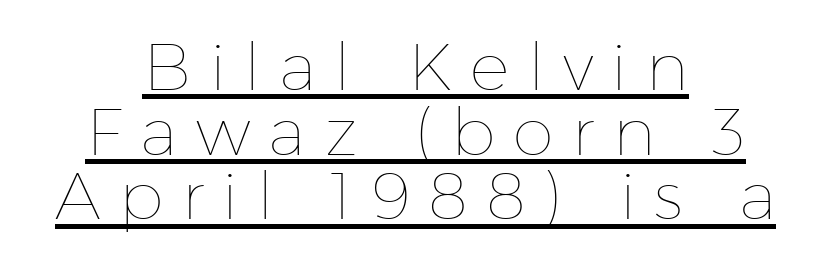
{"italic": "no", "bold": "no", "weight": "thin", "width": "normal", "stroke_contrast": "low", "x_height": "medium", "monospaced": "no", "underline": "yes", "align": "center", "line_spacing": "tight", "line_spacing_ratio": 0.98, "letter_spacing": "wide", "letter_spacing_em": 0.28, "glyph_px": 66}
